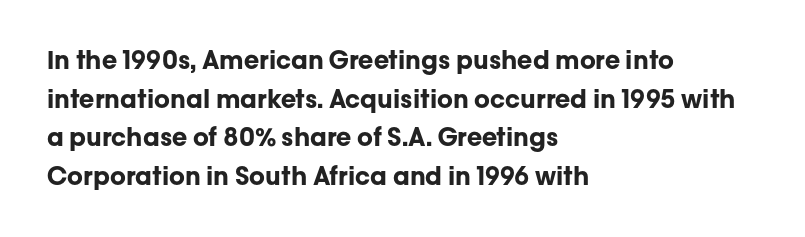
The image shows 25 px bold type, upright; set left-aligned, normal line spacing (1.55x), normal letter spacing, not underlined.
